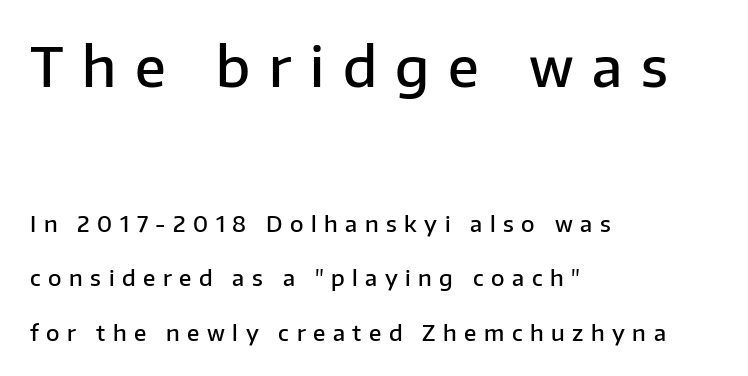
There is plenty of visible air inserted between adjacent glyphs. The emphasis by scale lands on block number one, above. Grotesque or geometric, the face here clearly has no serifs. How heavy is the stroke? Medium-heavy — a semibold, shy of bold.
